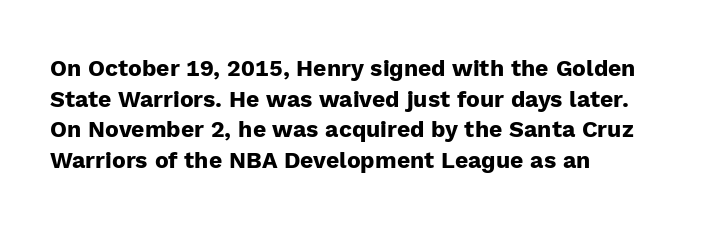
The image shows 23 px bold type, upright; set left-aligned, normal line spacing (1.33x), normal letter spacing, not underlined.
